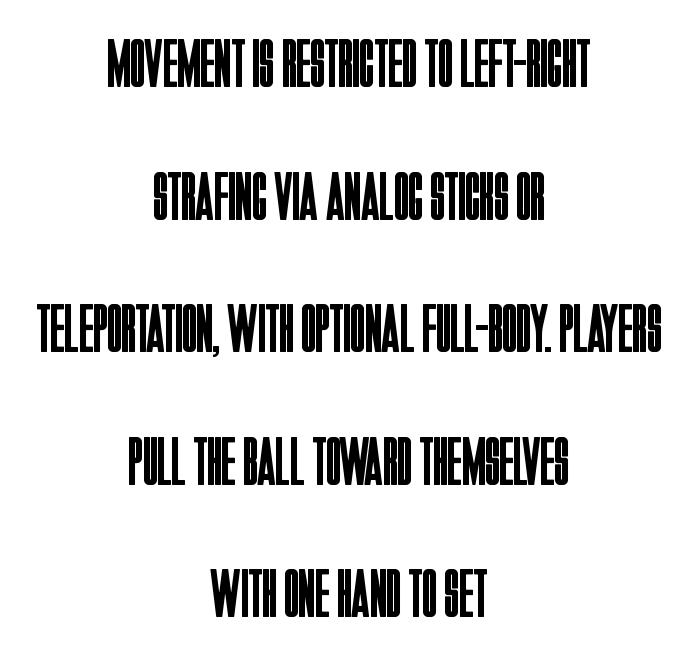
The image shows 68 px regular-weight, condensed sans-serif type, upright; set centered, loose line spacing (1.95x), normal letter spacing, not underlined; low stroke contrast and a large x-height.
